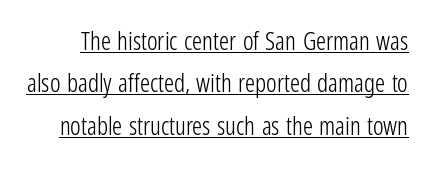
The image shows 25 px text type, upright; set normal line spacing (1.7x), normal letter spacing, underlined.
